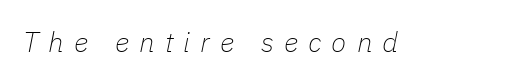
The whole block is typeset with a tilt. These lines have a slow, spaced-out rhythm from letter to letter. Weight: in the light-to-regular range. A typesetter would call this proportional, since set widths differ per character. The foot of each line stays bare and open.
